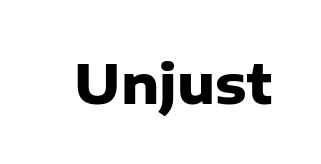
{"serif": "no", "italic": "no", "bold": "yes", "weight": "heavy", "width": "normal", "stroke_contrast": "low", "x_height": "medium", "monospaced": "no", "underline": "no", "letter_spacing": "normal", "letter_spacing_em": 0.0, "glyph_px": 54}
